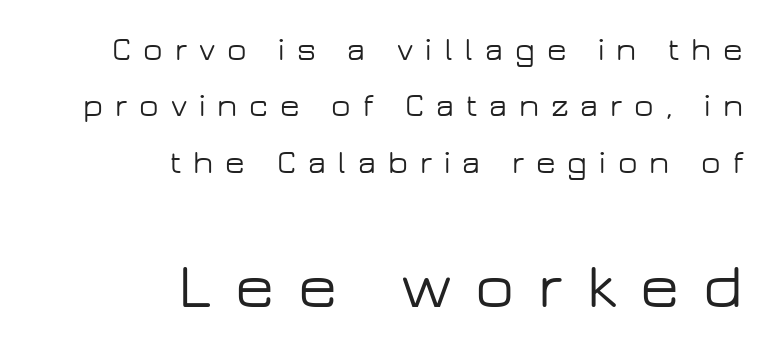
The image shows 64 px wide sans-serif type, upright; set right-aligned, line spacing 1.76x, unusually wide letter spacing (+0.37 em), not underlined; the second (bottom) block is 2.0x larger; low stroke contrast and a medium x-height.
